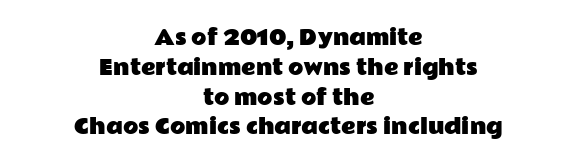
The image shows 20 px text type, upright; set centered, normal line spacing (1.49x), normal letter spacing, not underlined.
